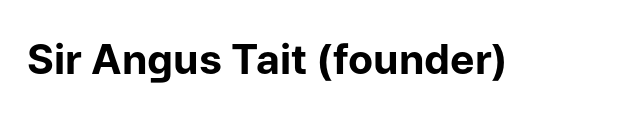
Q: Is the text bold? A: Yes.
Q: Is the text italic (slanted)? A: No, it is upright.
Q: Is the typeface a serif or a sans-serif typeface? A: Sans-serif.
Q: Is the text underlined? A: No.
Q: Is the spacing between letters normal or unusually wide? A: Normal.
Q: Width (condensed, normal, or wide)? A: Normal.
Q: Stroke contrast? A: Low.
Q: x-height? A: Medium.
Q: Monospaced? A: No.
